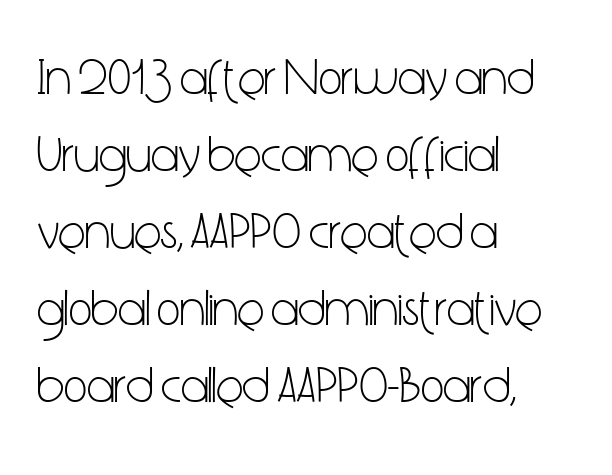
Q: Is the text bold? A: No.
Q: Is the text italic (slanted)? A: No, it is upright.
Q: Is the typeface a serif or a sans-serif typeface? A: Sans-serif.
Q: Is the text underlined? A: No.
Q: How is the paragraph aligned? A: Left-aligned.
Q: Is the spacing between letters normal or unusually wide? A: Normal.
Q: Is the spacing between lines tight, normal or loose? A: Normal.
Q: Width (condensed, normal, or wide)? A: Condensed.
Q: Stroke contrast? A: Low.
Q: x-height? A: Medium.
Q: Monospaced? A: No.
